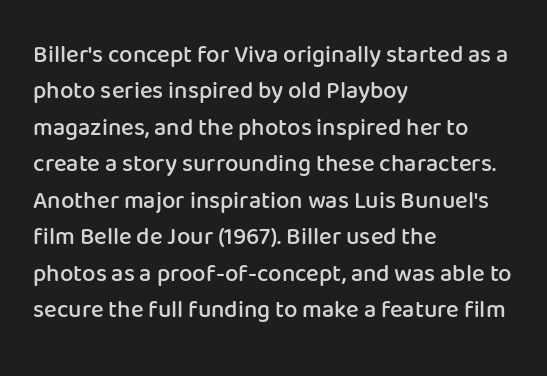
Q: Is the text bold? A: Semi-bold.
Q: Is the text italic (slanted)? A: No, it is upright.
Q: Is the text underlined? A: No.
Q: How is the paragraph aligned? A: Left-aligned.
Q: Is the spacing between letters normal or unusually wide? A: Normal.
Q: Is the spacing between lines tight, normal or loose? A: Normal.
